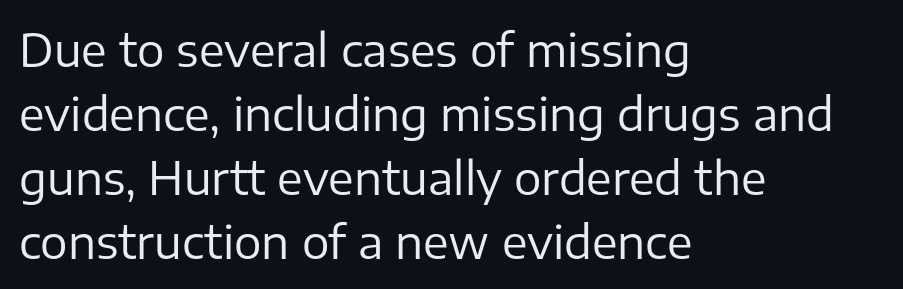
These lines are set flush left with a ragged right edge. No extra tracking has been applied to these lines. Does the type have serifs? No, each stem ends abruptly. Summary of weight: not heavy and not bold.
